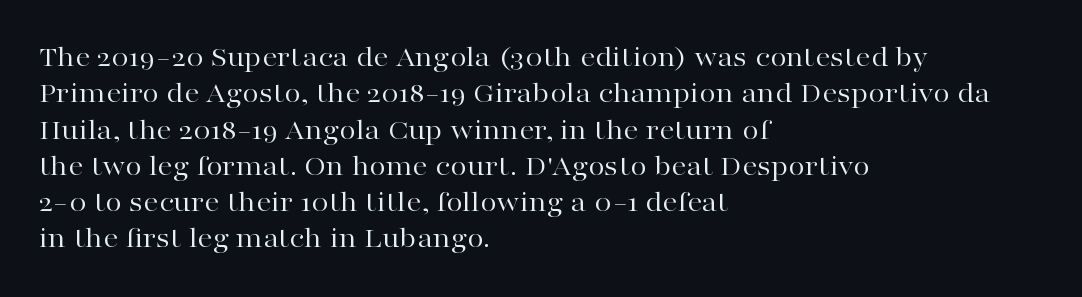
Q: Is the text bold? A: No.
Q: Is the text italic (slanted)? A: No, it is upright.
Q: Is the typeface a serif or a sans-serif typeface? A: Serif.
Q: Is the text underlined? A: No.
Q: How is the paragraph aligned? A: Left-aligned.
Q: Is the spacing between letters normal or unusually wide? A: Normal.
Q: Width (condensed, normal, or wide)? A: Wide.
Q: Stroke contrast? A: High.
Q: x-height? A: Medium.
Q: Monospaced? A: No.
